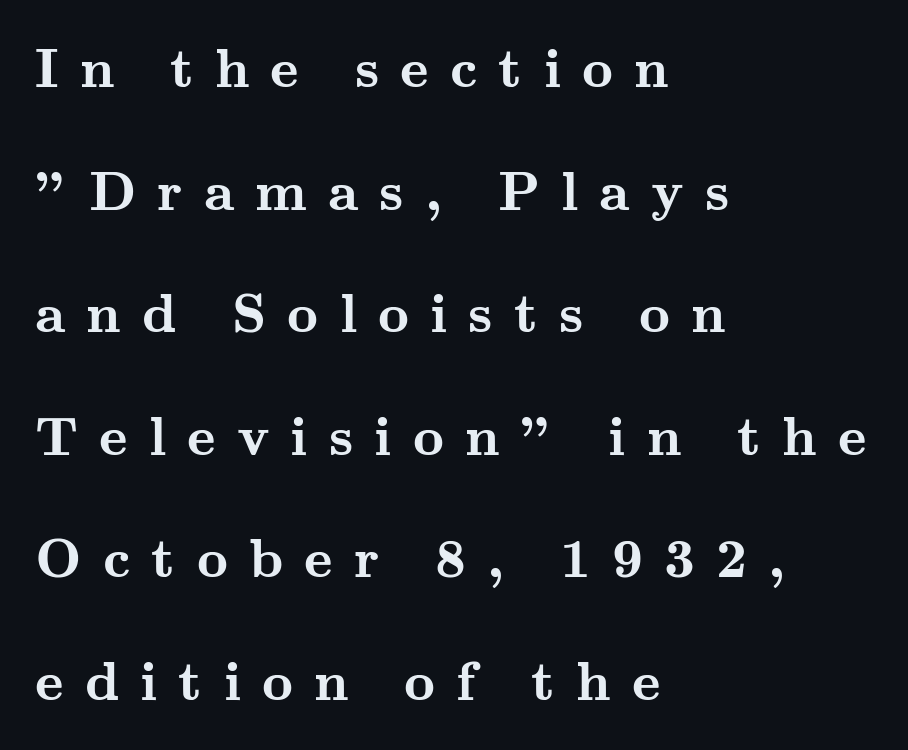
The image shows 54 px semibold, wide serif type, upright; set left-aligned, loose line spacing (2.27x), unusually wide letter spacing (+0.39 em), not underlined; medium stroke contrast and a small x-height.
